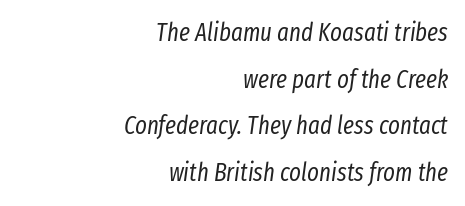
Q: Is the text bold? A: No.
Q: Is the text italic (slanted)? A: Yes, it leans right by about 8 degrees.
Q: Is the text underlined? A: No.
Q: How is the paragraph aligned? A: Right-aligned.
Q: Is the spacing between letters normal or unusually wide? A: Normal.
